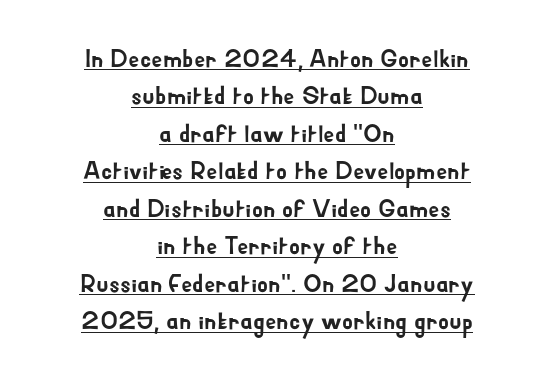
Students, note that the glyphs here touch the page at normal intervals. In CSS terms this would be text-align: center. This sample carries an underscore along the baseline area. Does the leading feel generous? No, just average. Italic? Not at all — the glyphs are vertical.
